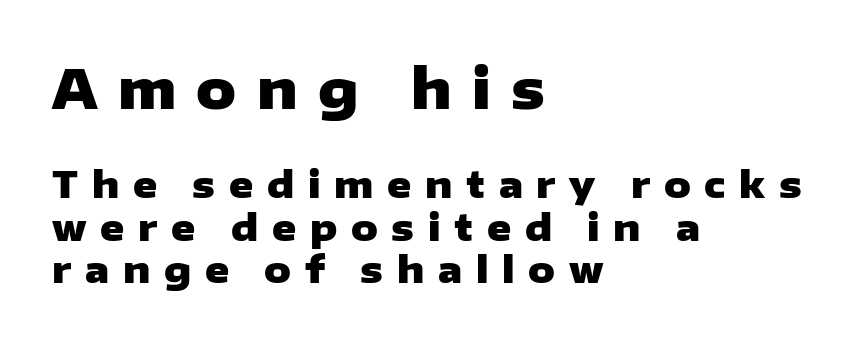
{"serif": "no", "italic": "no", "bold": "yes", "weight": "heavy", "width": "wide", "stroke_contrast": "low", "x_height": "medium", "monospaced": "no", "underline": "no", "align": "left", "line_spacing": "tight", "line_spacing_ratio": 1.15, "letter_spacing": "wide", "letter_spacing_em": 0.37, "larger_block": "first", "size_ratio": 1.49, "glyph_px": 55}
